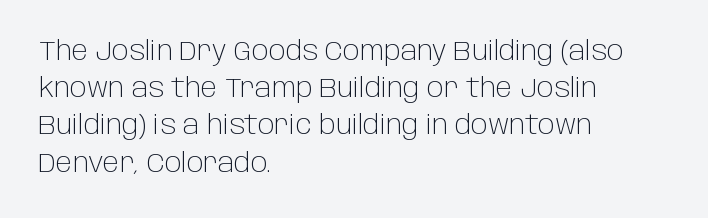
The image shows 26 px text type, upright; set left-aligned, normal line spacing (1.43x), normal letter spacing, not underlined.
